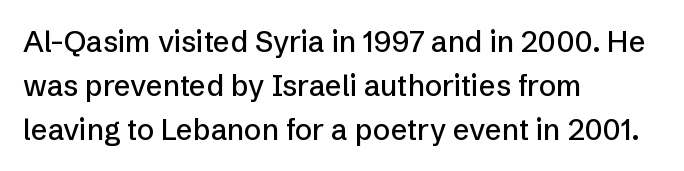
The rag falls on the right side of this text block. Is there any slant? The stems are plumb. These lines are rendered in a variable-pitch font. The block of text has a typical density, with ordinary space between rows.
